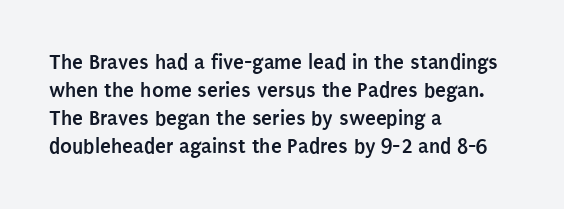
Q: Is the text bold? A: Yes.
Q: Is the text italic (slanted)? A: No, it is upright.
Q: Is the text underlined? A: No.
Q: How is the paragraph aligned? A: Left-aligned.
Q: Is the spacing between letters normal or unusually wide? A: Normal.
Q: Is the spacing between lines tight, normal or loose? A: Normal.
